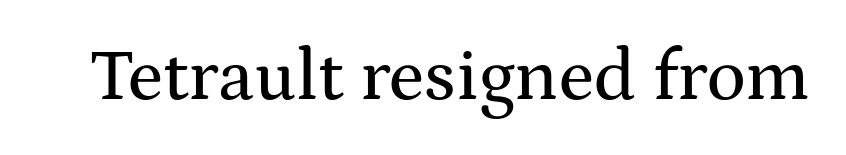
{"serif": "yes", "italic": "no", "width": "wide", "stroke_contrast": "medium", "x_height": "medium", "monospaced": "no", "underline": "no", "letter_spacing": "normal", "letter_spacing_em": 0.0, "glyph_px": 73}
